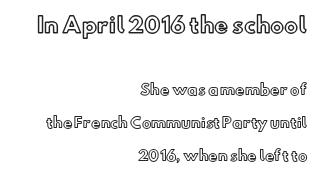
Vertical strokes here are truly vertical. A great deal of white space separates one row of letters from the next. In this sample the first text group is rendered at the bigger scale. Underlining? Definitely not there.
